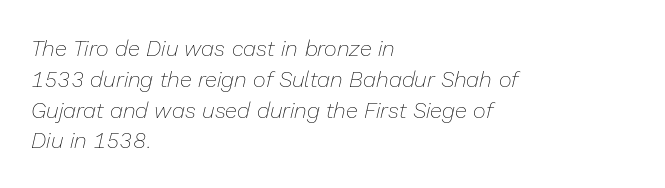
Descenders hang freely into open space. These lines keep a tight, regular rhythm from letter to letter. The letters are slanted; this is an italic face. Does the copy run flush right? No — it runs flush left. The typesetting does not lean heavy: it is not bold. Line spacing here is normal.
